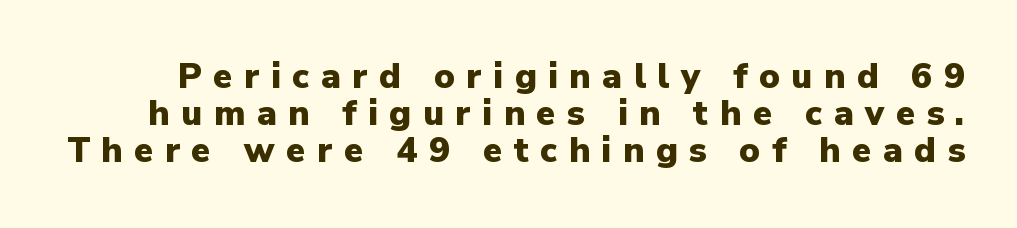
Q: Is the text bold? A: Yes.
Q: Is the text italic (slanted)? A: No, it is upright.
Q: Is the typeface a serif or a sans-serif typeface? A: Sans-serif.
Q: Is the text underlined? A: No.
Q: Is the spacing between letters normal or unusually wide? A: Unusually wide.
Q: Is the spacing between lines tight, normal or loose? A: Tight.
Q: Width (condensed, normal, or wide)? A: Normal.
Q: Stroke contrast? A: Low.
Q: x-height? A: Medium.
Q: Monospaced? A: No.
